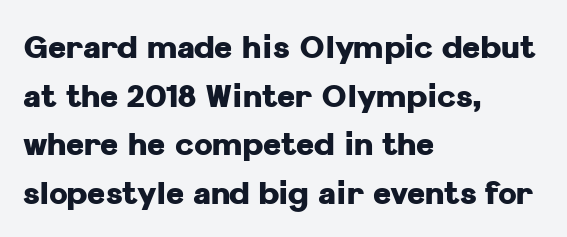
Font category for this specimen: sans-serif. Bold? Absolutely — the strokes are thick and heavy. One-word summary of the alignment: left. This sample has the flowing, uneven cadence of proportional lettering. Underlining? Definitely not there.
